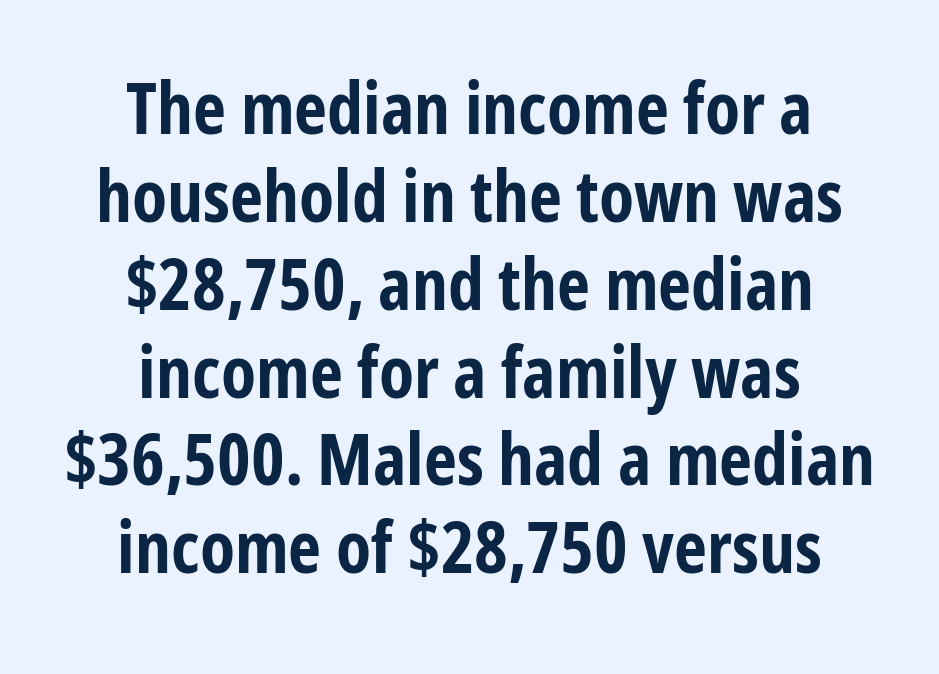
Q: Is the text bold? A: Yes.
Q: Is the text italic (slanted)? A: No, it is upright.
Q: Is the typeface a serif or a sans-serif typeface? A: Sans-serif.
Q: Is the text underlined? A: No.
Q: How is the paragraph aligned? A: Centered.
Q: Is the spacing between letters normal or unusually wide? A: Normal.
Q: Width (condensed, normal, or wide)? A: Condensed.
Q: Stroke contrast? A: Low.
Q: x-height? A: Medium.
Q: Monospaced? A: No.
